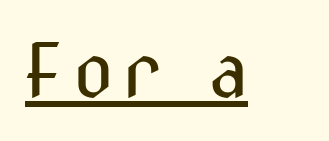
{"serif": "no", "italic": "no", "bold": "no", "weight": "regular", "width": "condensed", "stroke_contrast": "medium", "x_height": "medium", "monospaced": "no", "underline": "yes", "glyph_px": 74}
